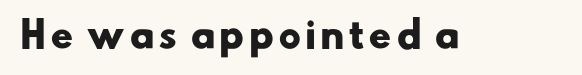
The image shows 35 px heavy, wide sans-serif type; set not underlined; low stroke contrast and a small x-height.
